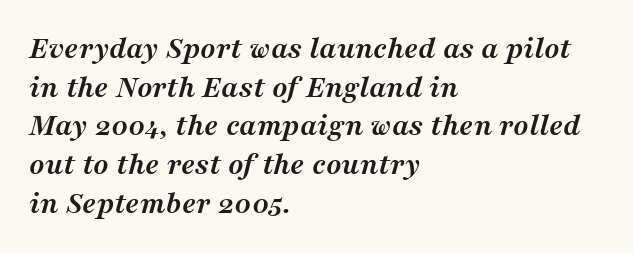
Typeset ragged right — the left edge is the straight one. The sample has been set heavy, in full bold. Underline: absent. Yep, those are serifs on the letters. Students, note that the glyphs here touch the page at normal intervals. Notice how the stems are inclined rather than vertical — that's the hallmark of italics.
